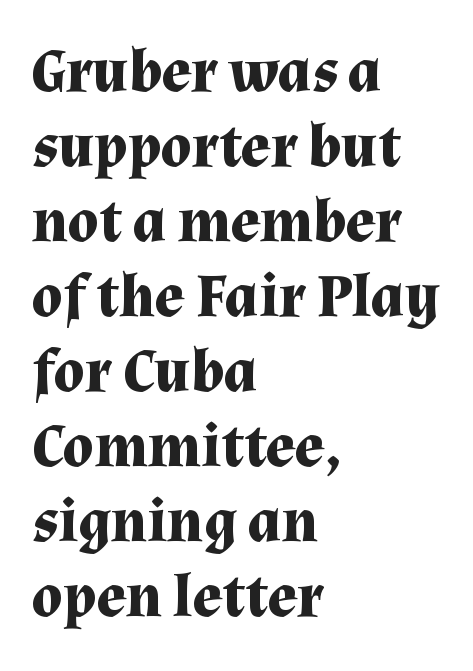
Q: Is the text bold? A: Yes.
Q: Is the text italic (slanted)? A: No, it is upright.
Q: Is the typeface a serif or a sans-serif typeface? A: Serif.
Q: Is the text underlined? A: No.
Q: How is the paragraph aligned? A: Left-aligned.
Q: Is the spacing between letters normal or unusually wide? A: Normal.
Q: Width (condensed, normal, or wide)? A: Normal.
Q: Stroke contrast? A: Medium.
Q: x-height? A: Medium.
Q: Monospaced? A: No.
